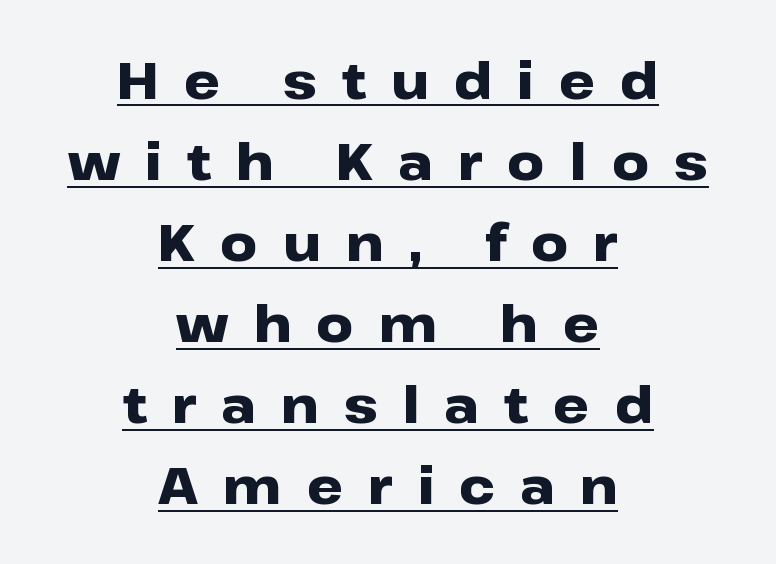
The image shows 51 px heavy, wide sans-serif type, upright; set centered, normal line spacing (1.59x), unusually wide letter spacing (+0.49 em), underlined; low stroke contrast and a medium x-height.
